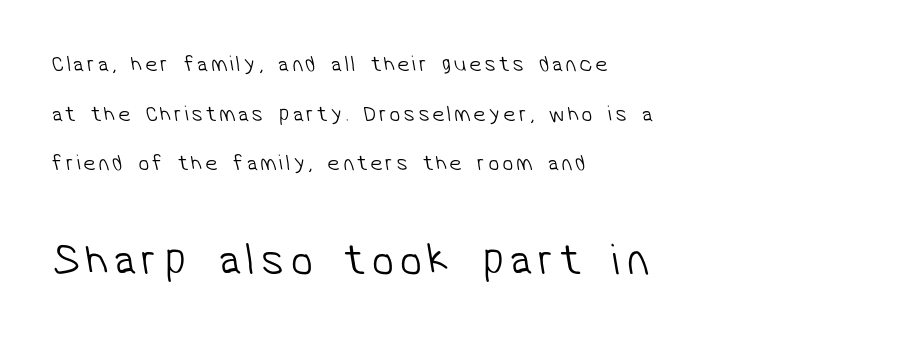
Q: Is the text bold? A: No.
Q: Is the typeface a serif or a sans-serif typeface? A: Sans-serif.
Q: Is the text underlined? A: No.
Q: How is the paragraph aligned? A: Left-aligned.
Q: Is the spacing between lines tight, normal or loose? A: Loose.
Q: Which block of text is set in a larger size, the first (top) or the second (bottom)? A: The second (bottom) one.
Q: Width (condensed, normal, or wide)? A: Normal.
Q: Stroke contrast? A: Low.
Q: x-height? A: Medium.
Q: Monospaced? A: No.
